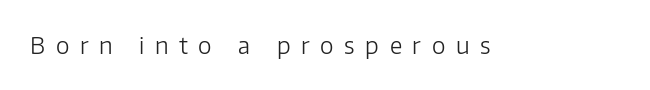
A typesetter would mark this as roman, not italic. The horizontal fit of the characters is loose and conspicuously gappy. On a weight scale, this lands at 450 or below. The words here are not underlined.
